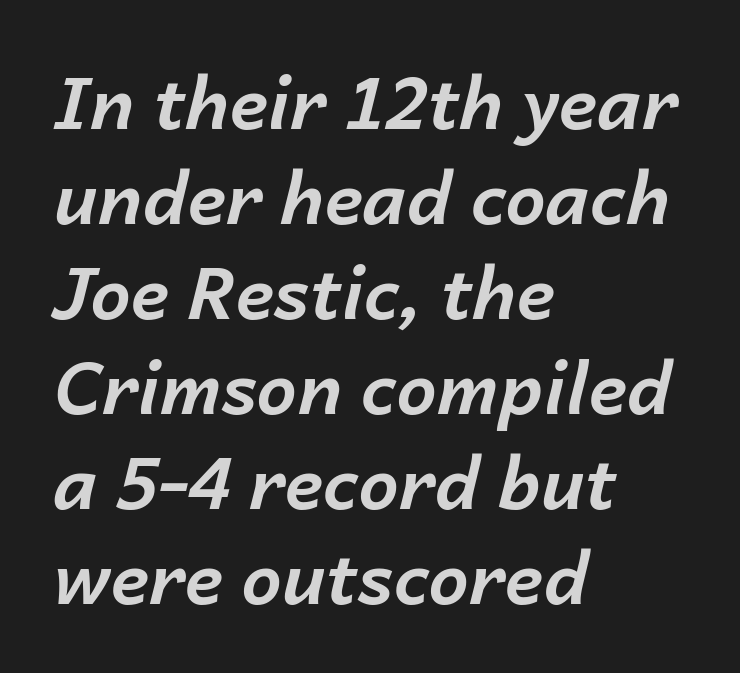
{"italic": "yes", "lean": "right", "slant_degrees": 14, "bold": "yes", "weight": "bold", "width": "normal", "stroke_contrast": "low", "x_height": "medium", "monospaced": "no", "underline": "no", "align": "left", "line_spacing": "normal", "line_spacing_ratio": 1.32, "letter_spacing": "normal", "letter_spacing_em": 0.0, "glyph_px": 72}
